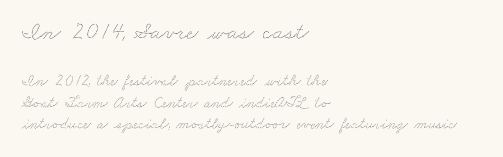
The line texture is even and compact thanks to regular tracking. Look at the glyph heights: the upper group is clearly the bigger setting. The glyphs are unaccompanied by any horizontal stroke below them. Honestly, the row spacing looks completely unremarkable. The ragged edge is on the right, which tells us the setting is flush left.
